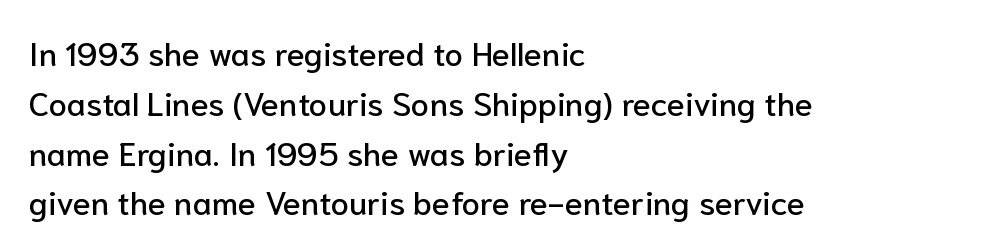
{"serif": "no", "italic": "no", "width": "normal", "stroke_contrast": "low", "x_height": "medium", "monospaced": "no", "underline": "no", "align": "left", "line_spacing": "normal", "line_spacing_ratio": 1.51, "letter_spacing": "normal", "letter_spacing_em": 0.0, "glyph_px": 33}
